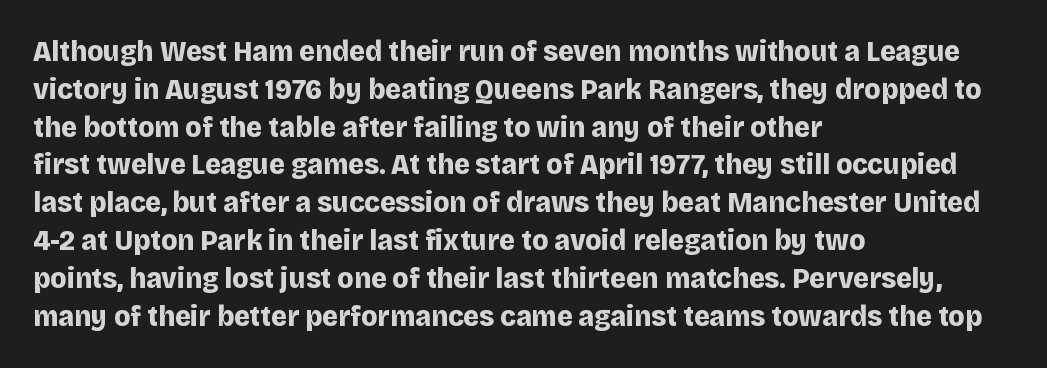
The image shows 30 px bold sans-serif type, upright; set left-aligned, normal line spacing (1.26x), normal letter spacing, not underlined; low stroke contrast and a large x-height.
